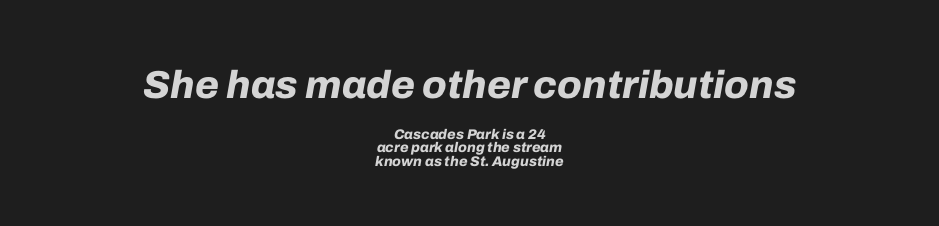
{"italic": "yes", "lean": "right", "slant_degrees": 10, "bold": "yes", "weight": "bold", "width": "normal", "stroke_contrast": "low", "x_height": "medium", "monospaced": "no", "underline": "no", "align": "center", "line_spacing": "tight", "line_spacing_ratio": 0.96, "letter_spacing": "normal", "letter_spacing_em": 0.0, "larger_block": "first", "size_ratio": 2.79, "glyph_px": 39}
